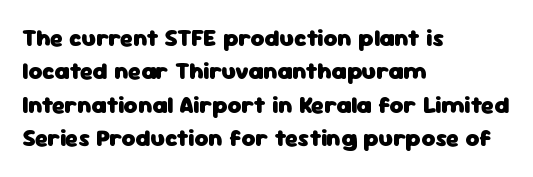
Q: Is the text bold? A: Yes.
Q: Is the text italic (slanted)? A: No, it is upright.
Q: Is the text underlined? A: No.
Q: How is the paragraph aligned? A: Left-aligned.
Q: Is the spacing between letters normal or unusually wide? A: Normal.
Q: Is the spacing between lines tight, normal or loose? A: Normal.
